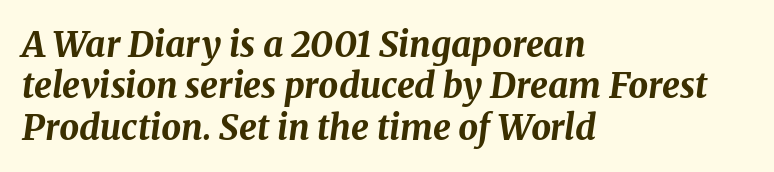
The image shows 35 px bold type, italic (leaning right); set left-aligned, line spacing 1.18x, normal letter spacing, not underlined; medium stroke contrast and a medium x-height.
